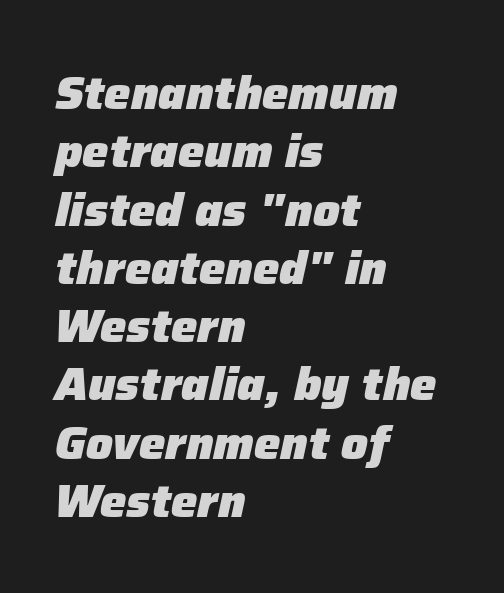
The image shows 47 px heavy type, italic (leaning right); set left-aligned, line spacing 1.24x, normal letter spacing, not underlined; low stroke contrast and a medium x-height.
